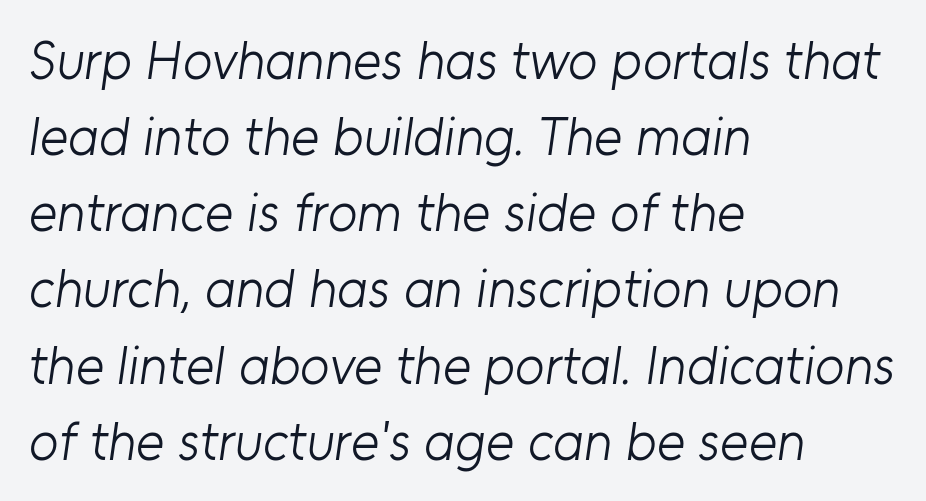
Character widths vary here, with narrow letters taking less room than wide ones. The lines sit at an ordinary, default distance from one another. Notice how the passage keeps a crisp vertical edge on the left only. Nobody drew a line under any word here. Weight: in the light-to-regular range.
